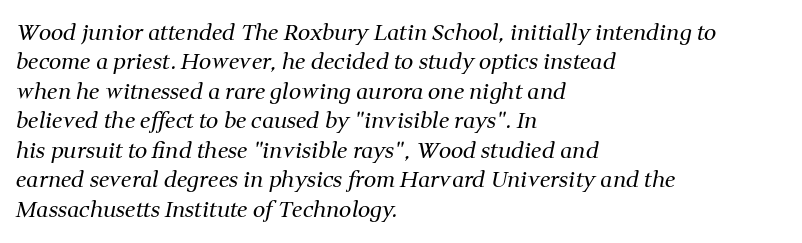
{"italic": "yes", "lean": "right", "slant_degrees": 11, "bold": "no", "underline": "no", "align": "left", "line_spacing": "normal", "line_spacing_ratio": 1.34, "letter_spacing": "normal", "letter_spacing_em": 0.0, "glyph_px": 22}
